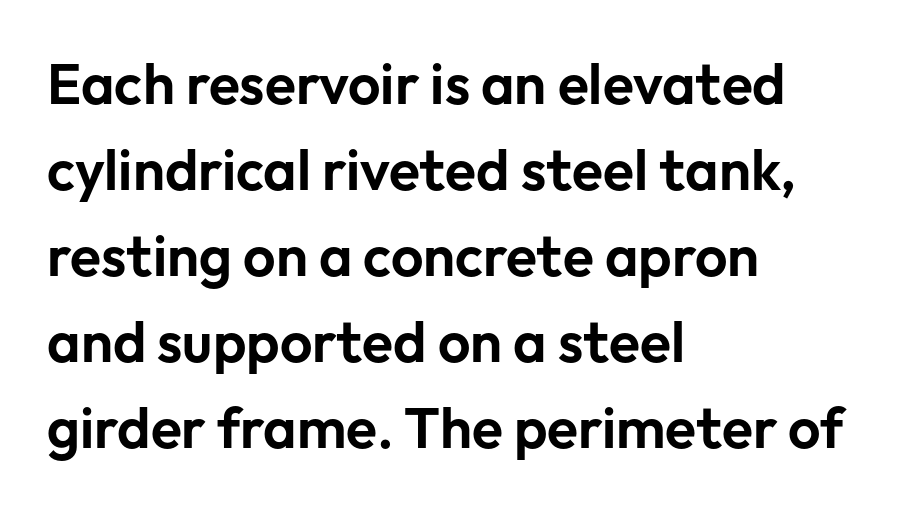
The image shows 57 px sans-serif type, upright; set left-aligned, normal line spacing (1.51x), normal letter spacing, not underlined; low stroke contrast and a medium x-height.
